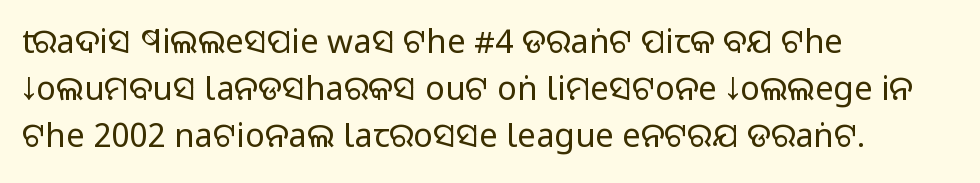
Q: Is the text bold? A: No.
Q: Is the text italic (slanted)? A: No, it is upright.
Q: Is the typeface a serif or a sans-serif typeface? A: Sans-serif.
Q: Is the text underlined? A: No.
Q: How is the paragraph aligned? A: Left-aligned.
Q: Is the spacing between letters normal or unusually wide? A: Normal.
Q: Is the spacing between lines tight, normal or loose? A: Normal.
Q: Width (condensed, normal, or wide)? A: Normal.
Q: Stroke contrast? A: Low.
Q: x-height? A: Large.
Q: Monospaced? A: No.
